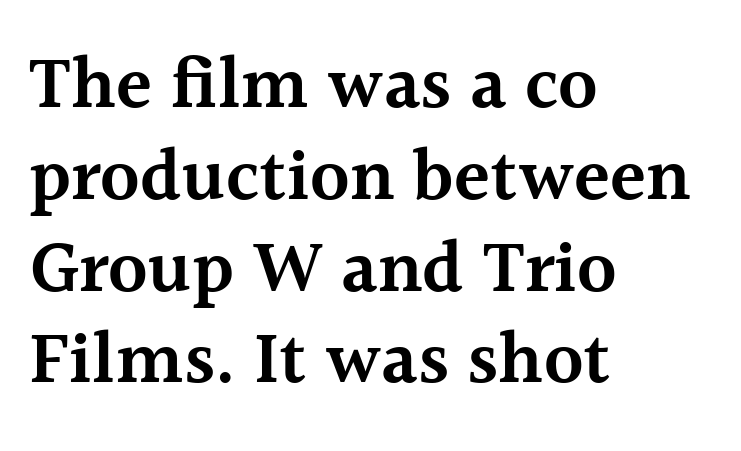
Between one letter and the next there's only the usual sliver of space. Semibold letterforms, between regular and bold. The face used here is seriffed, in the tradition of book romans. Teacher's note: observe the even left margin — that is flush-left alignment. This is the regular roman posture of the typeface. The baseline area is clear.
